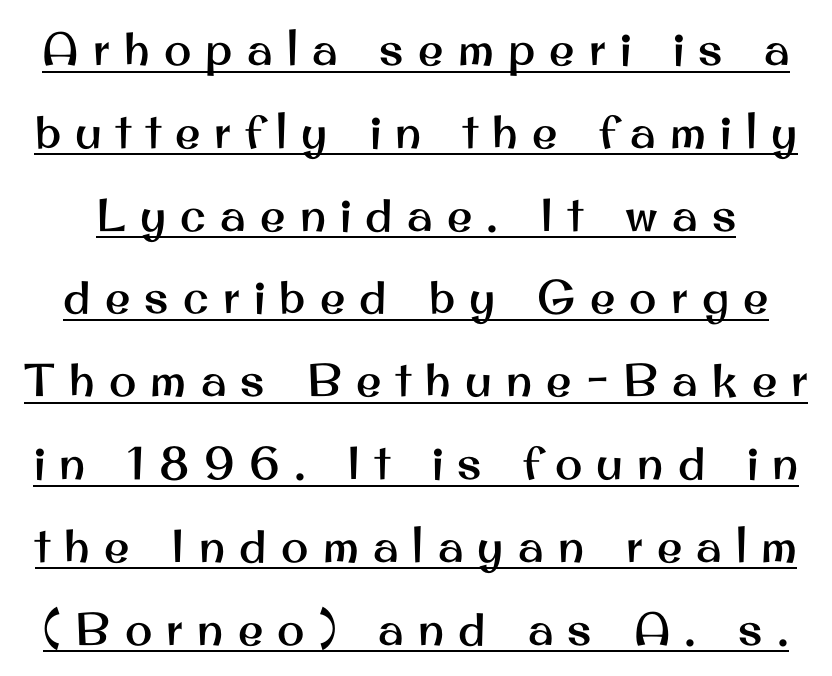
Q: Is the text italic (slanted)? A: No, it is upright.
Q: Is the typeface a serif or a sans-serif typeface? A: Sans-serif.
Q: Is the text underlined? A: Yes.
Q: Is the spacing between letters normal or unusually wide? A: Unusually wide.
Q: Width (condensed, normal, or wide)? A: Normal.
Q: Stroke contrast? A: Medium.
Q: x-height? A: Small.
Q: Monospaced? A: No.
